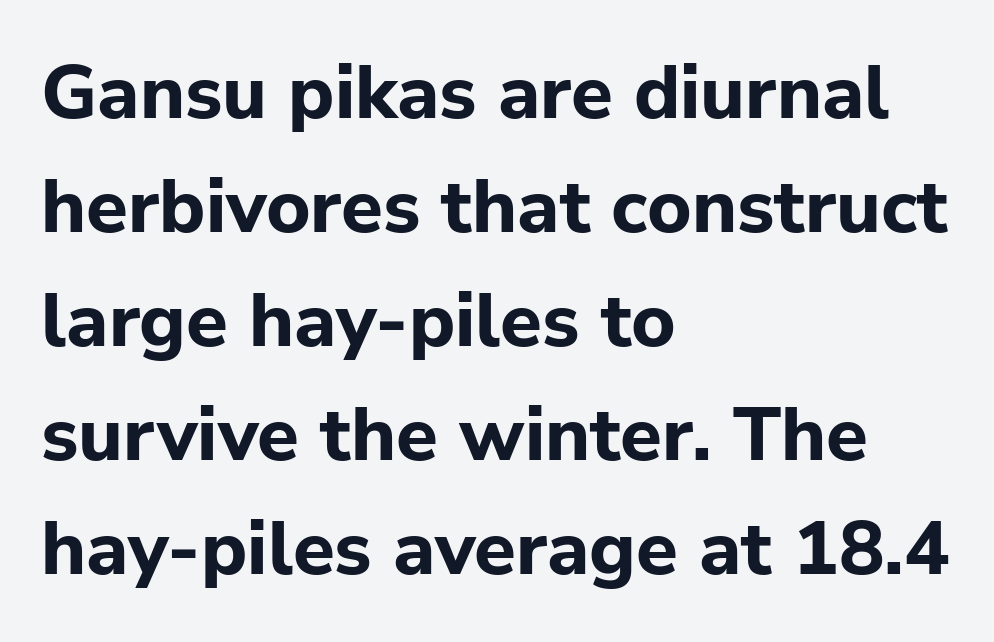
Q: Is the text bold? A: Yes.
Q: Is the text italic (slanted)? A: No, it is upright.
Q: Is the typeface a serif or a sans-serif typeface? A: Sans-serif.
Q: Is the text underlined? A: No.
Q: How is the paragraph aligned? A: Left-aligned.
Q: Is the spacing between letters normal or unusually wide? A: Normal.
Q: Is the spacing between lines tight, normal or loose? A: Normal.
Q: Width (condensed, normal, or wide)? A: Normal.
Q: Stroke contrast? A: Low.
Q: x-height? A: Medium.
Q: Monospaced? A: No.
